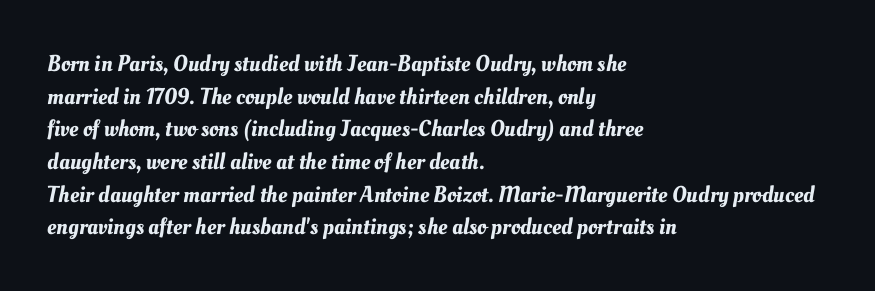
Is the block centered? No — it sits flush against the left margin. Check under the words: just untouched page. What's the leading like? Ordinary, nothing unusual. Inter-character spacing is left at the font's built-in metrics.
